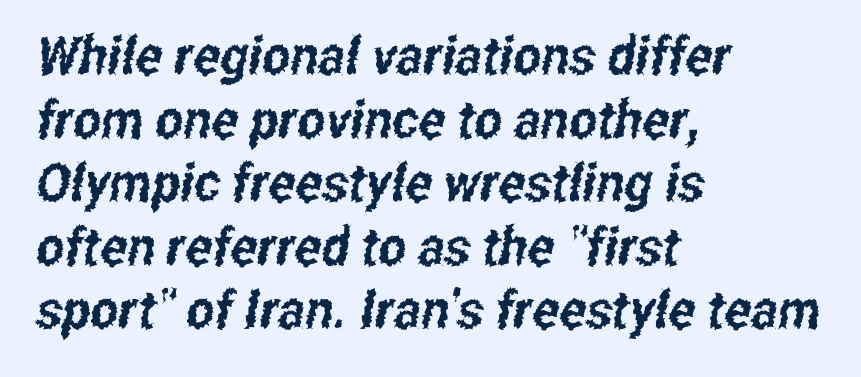
The image shows 53 px condensed sans-serif type; set left-aligned, line spacing 1.2x, normal letter spacing, not underlined; low stroke contrast and a medium x-height.
